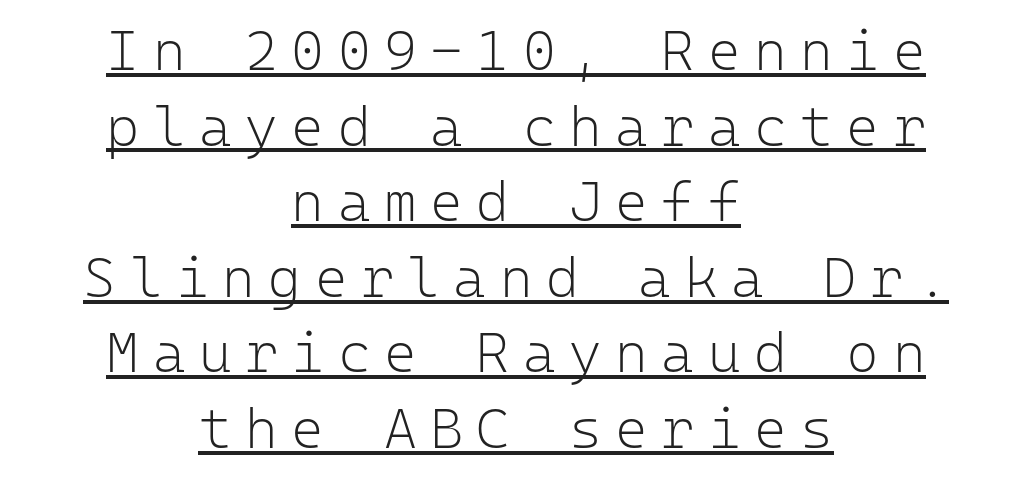
The image shows 56 px light sans-serif type, upright, monospaced; set centered, normal line spacing (1.35x), unusually wide letter spacing (+0.24 em), underlined; low stroke contrast and a medium x-height.
